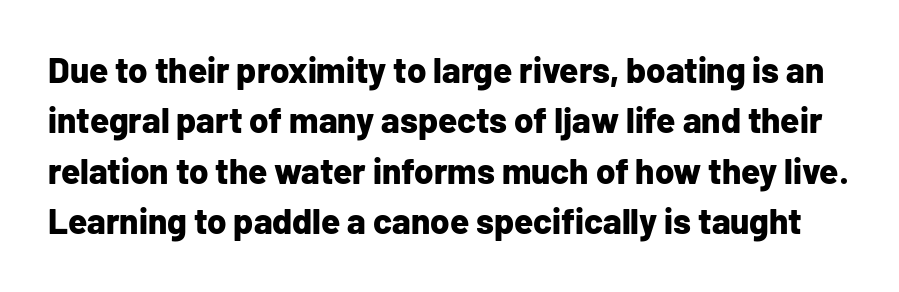
The rendering uses natural spacing where letterforms have individual widths. Font category for this specimen: sans-serif. Bold? Absolutely — the strokes are thick and heavy. The space beneath each line is pristine and unruled.
